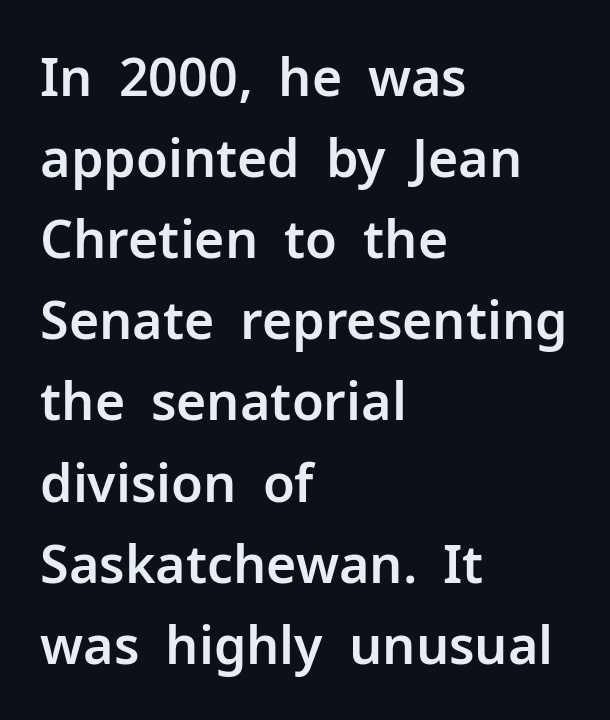
The image shows 52 px sans-serif type, upright; set left-aligned, normal line spacing (1.56x), normal letter spacing, not underlined; low stroke contrast and a medium x-height.
